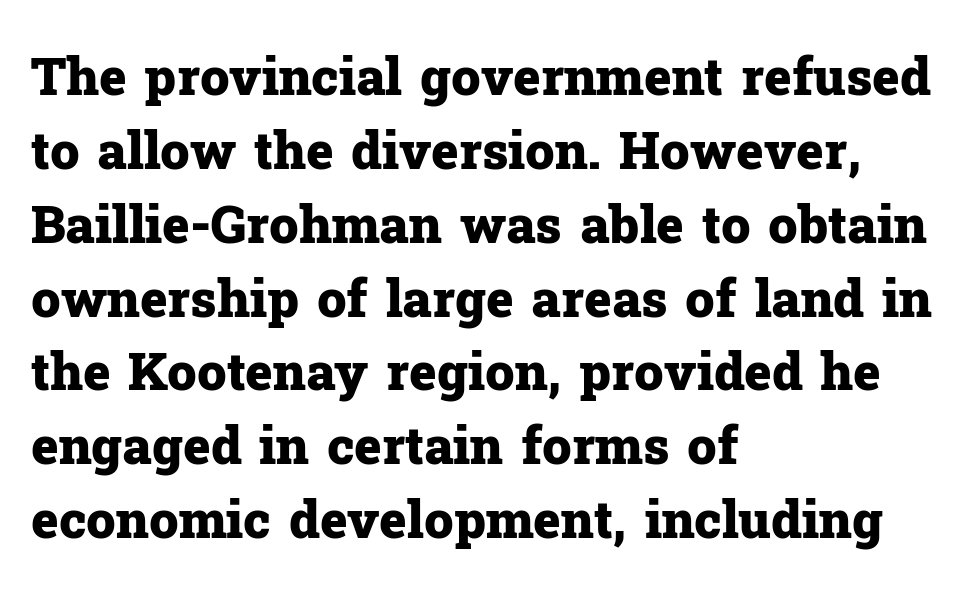
The image shows 52 px heavy serif type, upright; set left-aligned, normal line spacing (1.42x), normal letter spacing, not underlined; low stroke contrast and a medium x-height.
